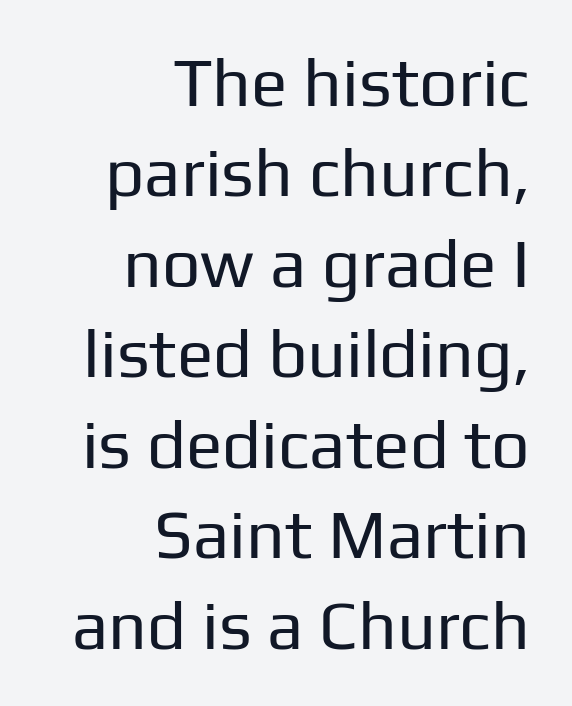
{"serif": "no", "italic": "no", "bold": "no", "weight": "regular", "width": "normal", "stroke_contrast": "low", "x_height": "medium", "monospaced": "no", "underline": "no", "align": "right", "line_spacing": "normal", "line_spacing_ratio": 1.33, "letter_spacing": "normal", "letter_spacing_em": 0.0, "glyph_px": 68}
